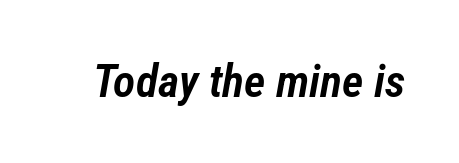
Q: Is the text bold? A: Semi-bold.
Q: Is the text italic (slanted)? A: Yes, it leans right by about 12 degrees.
Q: Is the text underlined? A: No.
Q: Is the spacing between letters normal or unusually wide? A: Normal.
Q: Width (condensed, normal, or wide)? A: Condensed.
Q: Stroke contrast? A: Low.
Q: x-height? A: Medium.
Q: Monospaced? A: No.
